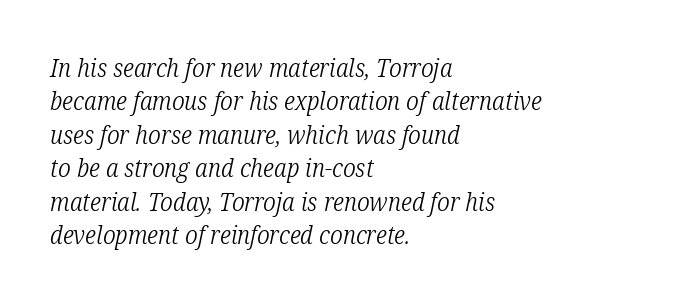
Q: Is the text bold? A: No.
Q: Is the text italic (slanted)? A: Yes, it leans right by about 12 degrees.
Q: Is the text underlined? A: No.
Q: How is the paragraph aligned? A: Left-aligned.
Q: Is the spacing between letters normal or unusually wide? A: Normal.
Q: Is the spacing between lines tight, normal or loose? A: Normal.
